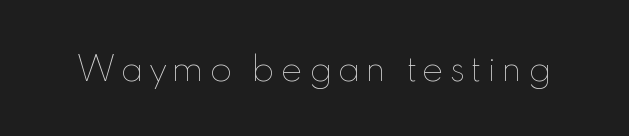
{"italic": "no", "bold": "no", "weight": "thin", "width": "normal", "x_height": "small", "monospaced": "no", "underline": "no", "letter_spacing": "wide", "letter_spacing_em": 0.2, "glyph_px": 32}
